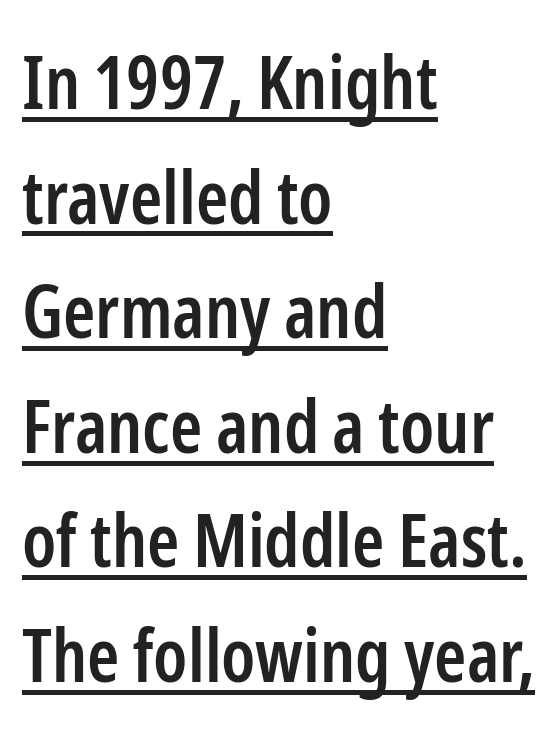
Q: Is the text bold? A: Semi-bold.
Q: Is the text italic (slanted)? A: No, it is upright.
Q: Is the typeface a serif or a sans-serif typeface? A: Sans-serif.
Q: Is the text underlined? A: Yes.
Q: How is the paragraph aligned? A: Left-aligned.
Q: Is the spacing between letters normal or unusually wide? A: Normal.
Q: Is the spacing between lines tight, normal or loose? A: Normal.
Q: Width (condensed, normal, or wide)? A: Condensed.
Q: Stroke contrast? A: Low.
Q: x-height? A: Medium.
Q: Monospaced? A: No.
